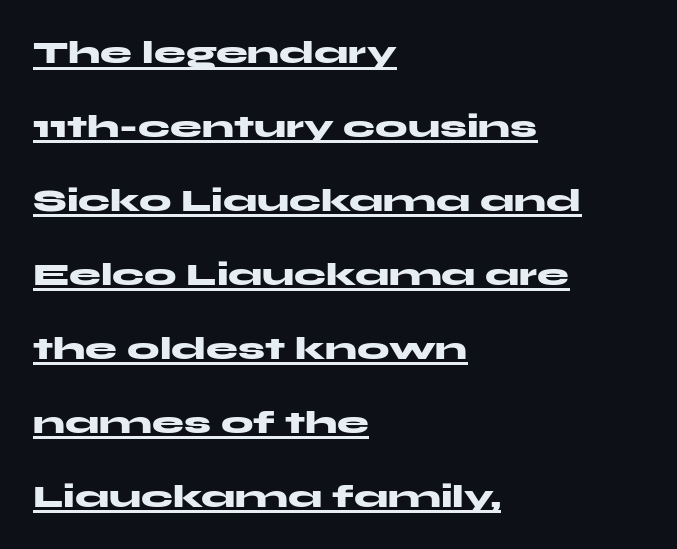
The image shows 32 px heavy, wide sans-serif type, upright; set left-aligned, loose line spacing (2.31x), normal letter spacing, underlined; medium stroke contrast and a medium x-height.
